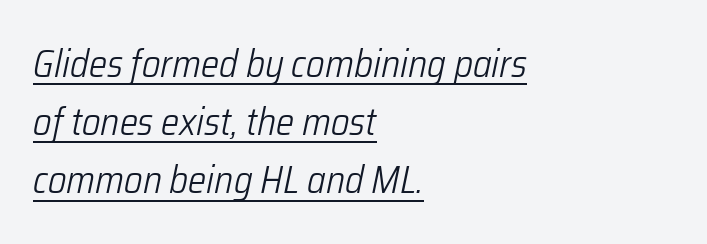
The image shows 38 px light, condensed type, italic (leaning right); set left-aligned, normal line spacing (1.53x), normal letter spacing, underlined; low stroke contrast and a medium x-height.
